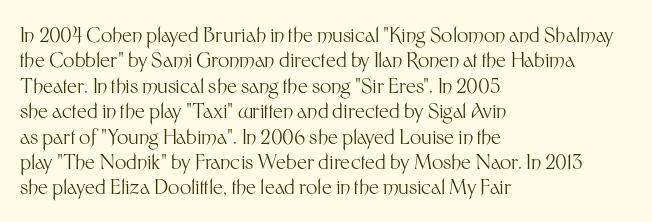
{"italic": "no", "bold": "no", "underline": "no", "align": "left", "line_spacing": "normal", "line_spacing_ratio": 1.27, "letter_spacing": "normal", "letter_spacing_em": 0.0, "glyph_px": 20}
